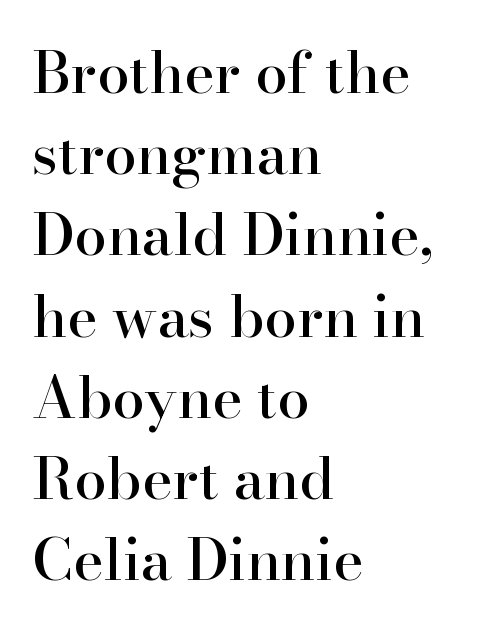
The image shows 58 px serif type, upright; set left-aligned, normal line spacing (1.4x), normal letter spacing, not underlined; high stroke contrast and a small x-height.
